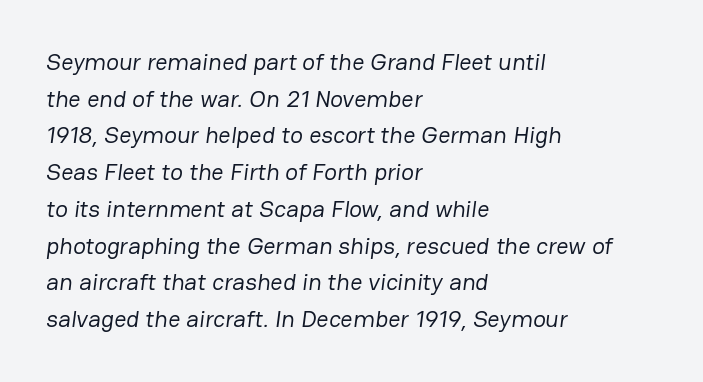
The image shows 24 px text type; set left-aligned, normal line spacing (1.53x), normal letter spacing, not underlined.
